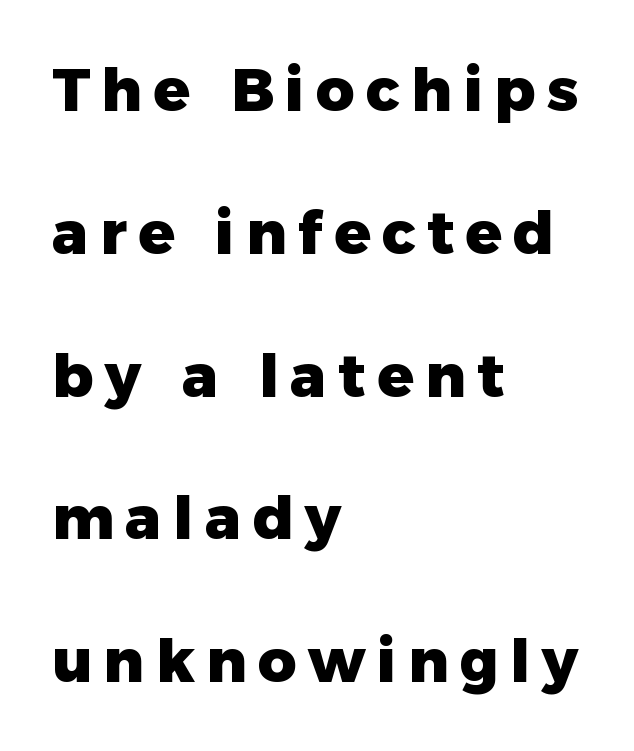
Vertical strokes here are truly vertical. The passage shown is emphatically bold. The passage shown is typeset with a sans-serif family. Layout note: lines flush left.
